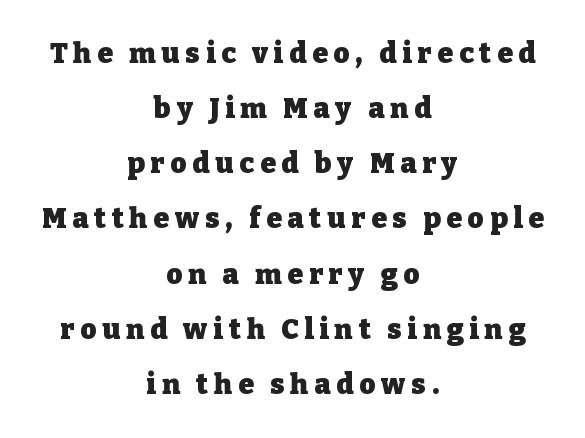
{"serif": "yes", "italic": "no", "bold": "yes", "weight": "heavy", "width": "normal", "stroke_contrast": "low", "x_height": "medium", "monospaced": "no", "underline": "no", "align": "center", "line_spacing": "loose", "line_spacing_ratio": 1.97, "letter_spacing": "wide", "letter_spacing_em": 0.21, "glyph_px": 28}
